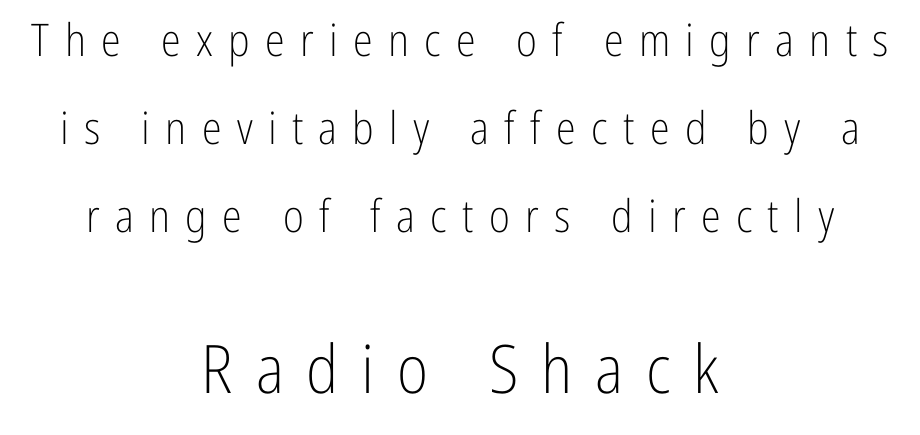
Vertical stems look standard width or narrower in stroke. The rendering positions every line midway between the sides. Any mark beneath the type? The region is blank. Style check: upright. Varying glyph widths throughout — classic text-font behaviour. This block would shrink considerably if given ordinary leading; it's expanded now.
